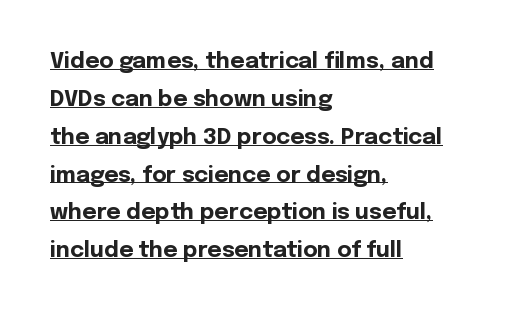
{"italic": "no", "bold": "yes", "underline": "yes", "align": "left", "line_spacing_ratio": 1.72, "letter_spacing": "normal", "letter_spacing_em": 0.0, "glyph_px": 22}
